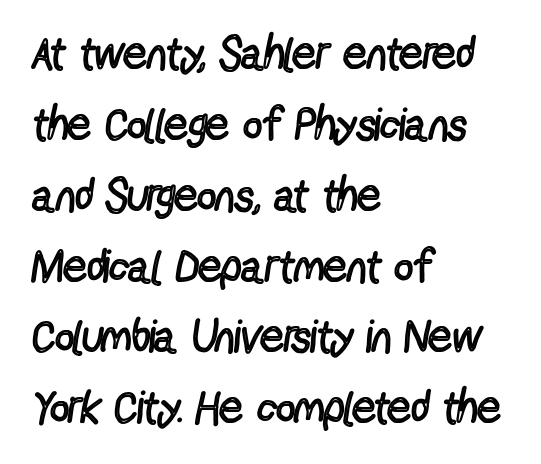
The image shows 46 px regular-weight, condensed sans-serif type; set left-aligned, normal line spacing (1.54x), normal letter spacing, not underlined; a medium x-height.
